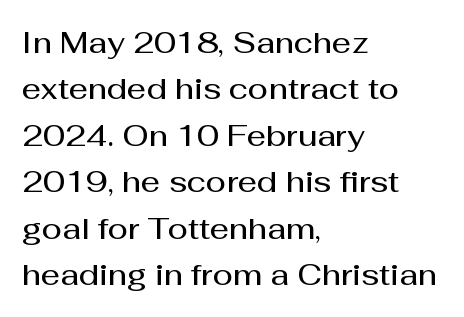
{"serif": "no", "italic": "no", "bold": "semi", "weight": "semibold", "width": "normal", "stroke_contrast": "medium", "x_height": "medium", "monospaced": "no", "underline": "no", "align": "left", "line_spacing": "normal", "line_spacing_ratio": 1.55, "letter_spacing": "normal", "letter_spacing_em": 0.0, "glyph_px": 30}
